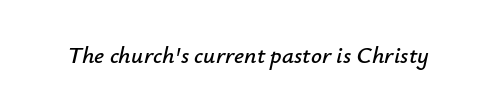
Q: Is the text italic (slanted)? A: Yes, it leans right by about 12 degrees.
Q: Is the text underlined? A: No.
Q: Is the spacing between letters normal or unusually wide? A: Normal.
